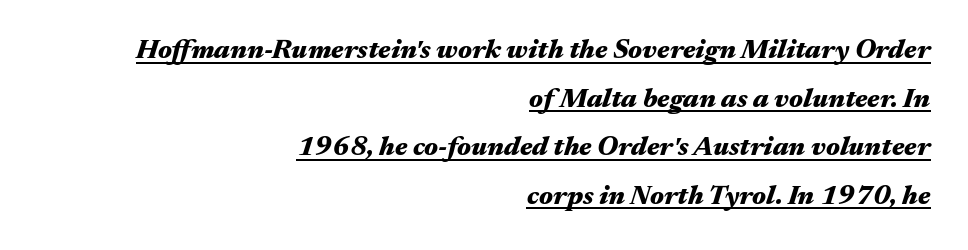
A rule runs beneath these lines of type. It's the slanting kind of type. Horizontally, the lines are justified to the trailing edge only. The horizontal fit of the characters is conventional and even. Emphasis by weight is at full strength: bold.
